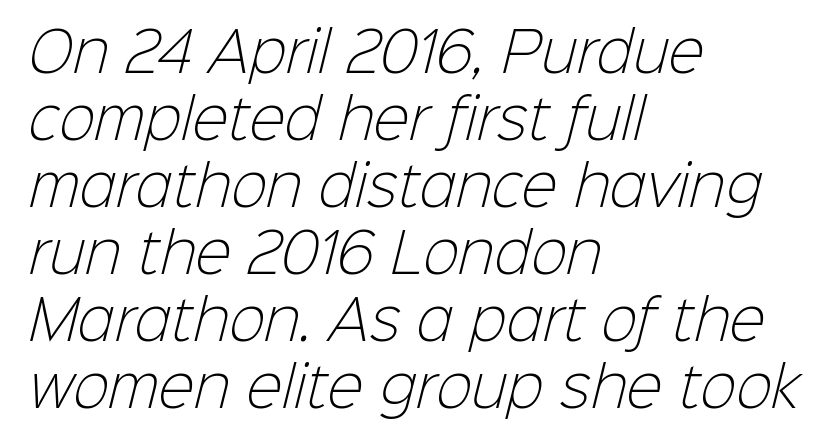
Q: Is the text bold? A: No.
Q: Is the typeface a serif or a sans-serif typeface? A: Sans-serif.
Q: Is the text underlined? A: No.
Q: How is the paragraph aligned? A: Left-aligned.
Q: Is the spacing between letters normal or unusually wide? A: Normal.
Q: Width (condensed, normal, or wide)? A: Normal.
Q: Stroke contrast? A: Low.
Q: x-height? A: Medium.
Q: Monospaced? A: No.
